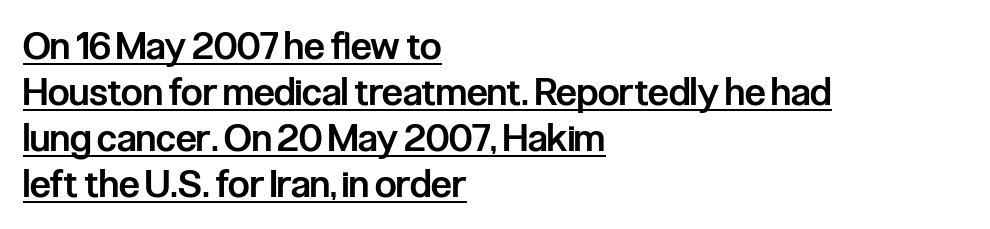
Observe the absence of serifs on each vertical stroke in this sample. The passage shown has conventional tracking throughout. The letters advance in unequal steps, a hallmark of proportional type. The face used here is a semibold: visibly heavier than regular, lighter than bold.
